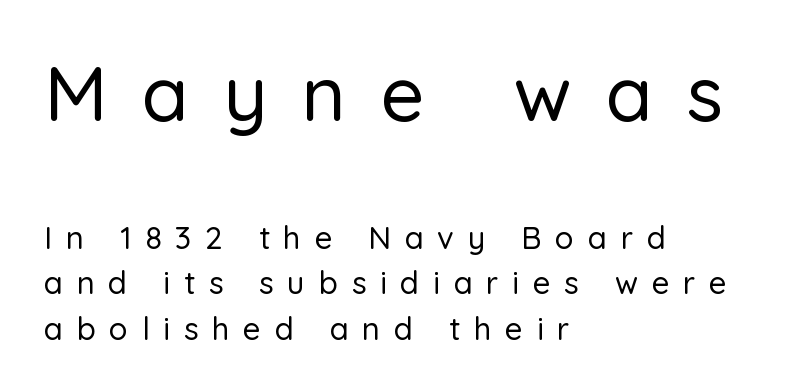
The image shows 77 px sans-serif type, upright; set left-aligned, normal line spacing (1.46x), unusually wide letter spacing (+0.44 em), not underlined; the first (top) block is 2.48x larger; low stroke contrast and a medium x-height.
